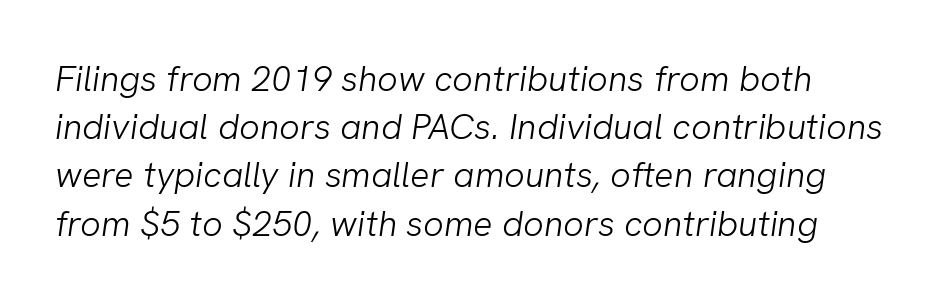
The image shows 36 px light sans-serif type; set left-aligned, normal line spacing (1.34x), normal letter spacing, not underlined; low stroke contrast and a medium x-height.
